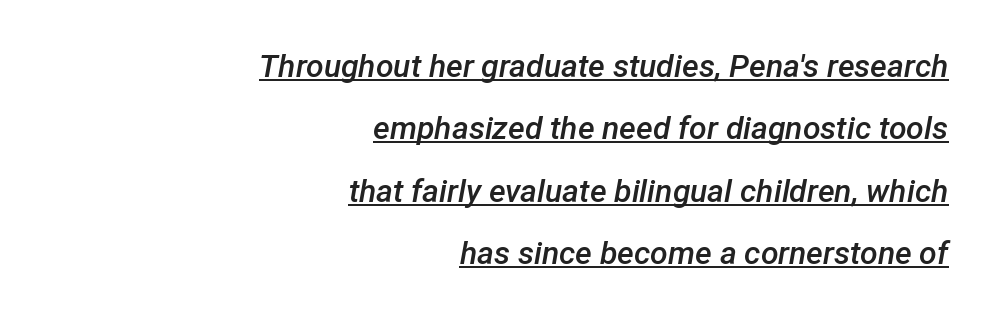
{"italic": "yes", "lean": "right", "slant_degrees": 12, "bold": "semi", "weight": "semibold", "width": "normal", "stroke_contrast": "low", "x_height": "medium", "monospaced": "no", "underline": "yes", "align": "right", "line_spacing": "loose", "line_spacing_ratio": 1.95, "letter_spacing": "normal", "letter_spacing_em": 0.0, "glyph_px": 32}
